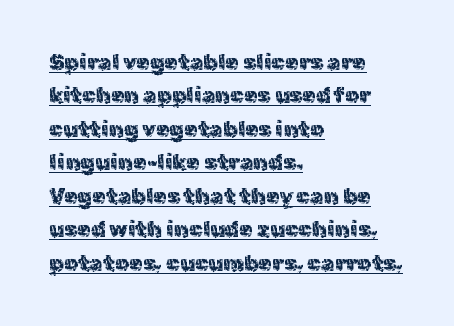
The image shows 22 px text type, upright; set left-aligned, normal line spacing (1.52x), normal letter spacing, underlined.
